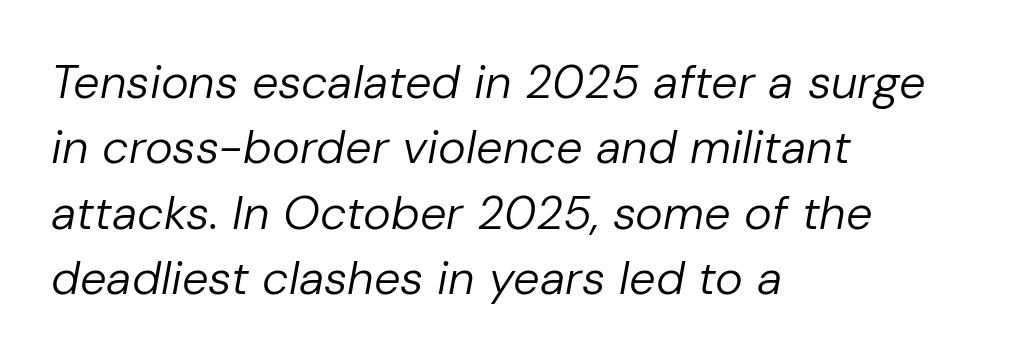
Q: Is the text bold? A: No.
Q: Is the text italic (slanted)? A: Yes, it leans right by about 10 degrees.
Q: Is the text underlined? A: No.
Q: How is the paragraph aligned? A: Left-aligned.
Q: Is the spacing between letters normal or unusually wide? A: Normal.
Q: Is the spacing between lines tight, normal or loose? A: Normal.
Q: Width (condensed, normal, or wide)? A: Normal.
Q: Stroke contrast? A: Low.
Q: x-height? A: Medium.
Q: Monospaced? A: No.
